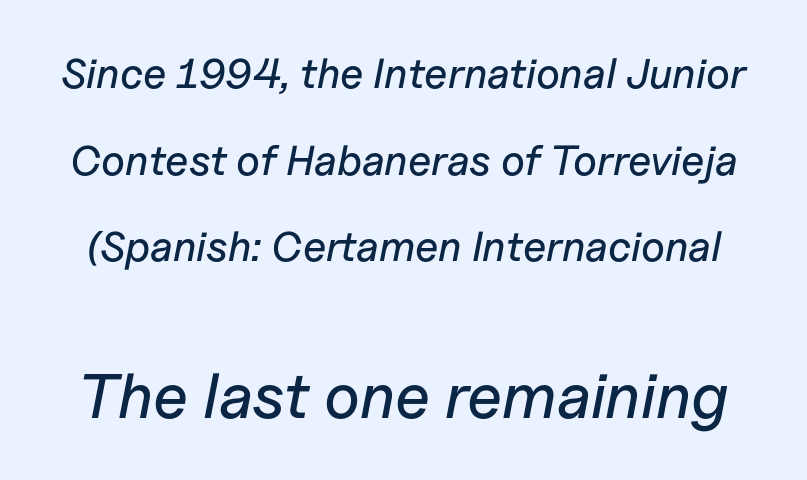
The glyphs are unaccompanied by any horizontal stroke below them. The typography opts for an oblique posture over an upright one. Note the varied advance widths — an 'i' is clearly narrower than an 'm'. There is no visible air inserted between adjacent glyphs.
